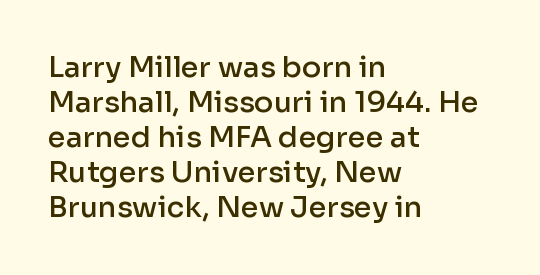
Q: Is the text bold? A: Semi-bold.
Q: Is the text italic (slanted)? A: No, it is upright.
Q: Is the typeface a serif or a sans-serif typeface? A: Sans-serif.
Q: Is the text underlined? A: No.
Q: How is the paragraph aligned? A: Left-aligned.
Q: Is the spacing between letters normal or unusually wide? A: Normal.
Q: Width (condensed, normal, or wide)? A: Normal.
Q: Stroke contrast? A: Low.
Q: x-height? A: Medium.
Q: Monospaced? A: No.
